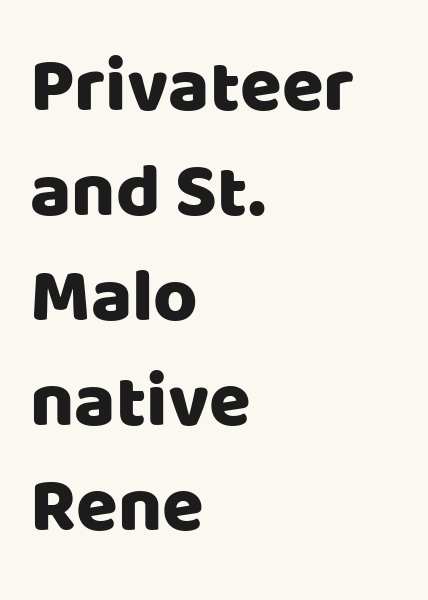
{"serif": "no", "italic": "no", "width": "normal", "stroke_contrast": "low", "x_height": "large", "monospaced": "no", "underline": "no", "align": "left", "line_spacing": "normal", "line_spacing_ratio": 1.38, "letter_spacing": "normal", "letter_spacing_em": 0.0, "glyph_px": 76}
